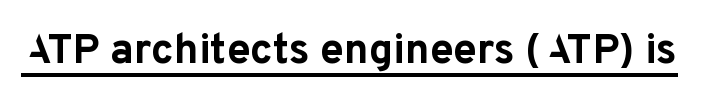
The image shows 42 px bold sans-serif type, upright; set normal letter spacing, underlined; low stroke contrast and a medium x-height.
